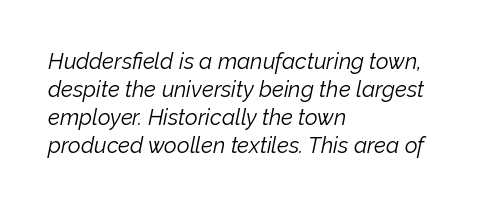
Q: Is the text bold? A: No.
Q: Is the text italic (slanted)? A: Yes, it leans right by about 12 degrees.
Q: Is the text underlined? A: No.
Q: How is the paragraph aligned? A: Left-aligned.
Q: Is the spacing between letters normal or unusually wide? A: Normal.
Q: Is the spacing between lines tight, normal or loose? A: Normal.
